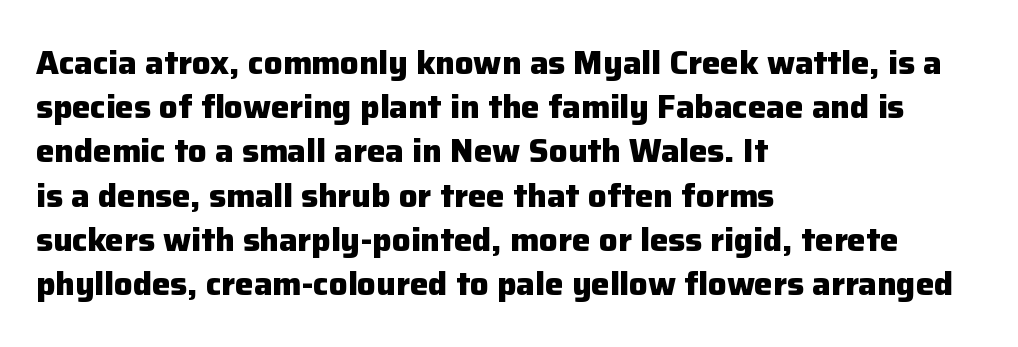
The image shows 33 px heavy sans-serif type, upright; set left-aligned, normal line spacing (1.34x), normal letter spacing, not underlined; low stroke contrast and a medium x-height.
